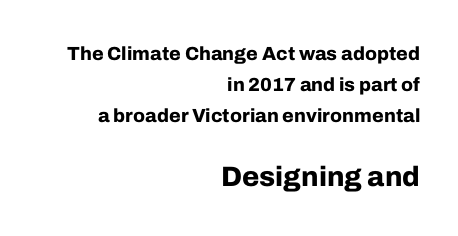
Q: Is the text bold? A: Yes.
Q: Is the text italic (slanted)? A: No, it is upright.
Q: Is the typeface a serif or a sans-serif typeface? A: Sans-serif.
Q: Is the text underlined? A: No.
Q: How is the paragraph aligned? A: Right-aligned.
Q: Is the spacing between letters normal or unusually wide? A: Normal.
Q: Is the spacing between lines tight, normal or loose? A: Normal.
Q: Which block of text is set in a larger size, the first (top) or the second (bottom)? A: The second (bottom) one.
Q: Width (condensed, normal, or wide)? A: Normal.
Q: Stroke contrast? A: Low.
Q: x-height? A: Medium.
Q: Monospaced? A: No.
